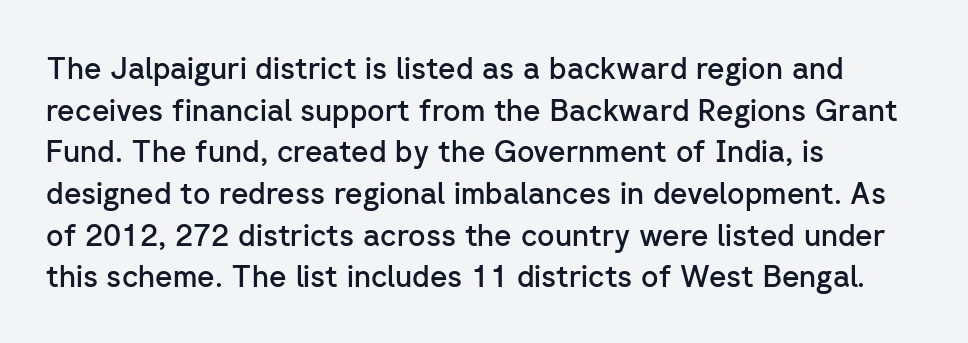
The image shows 30 px semibold sans-serif type, upright; set left-aligned, normal line spacing (1.39x), normal letter spacing, not underlined; low stroke contrast and a medium x-height.
